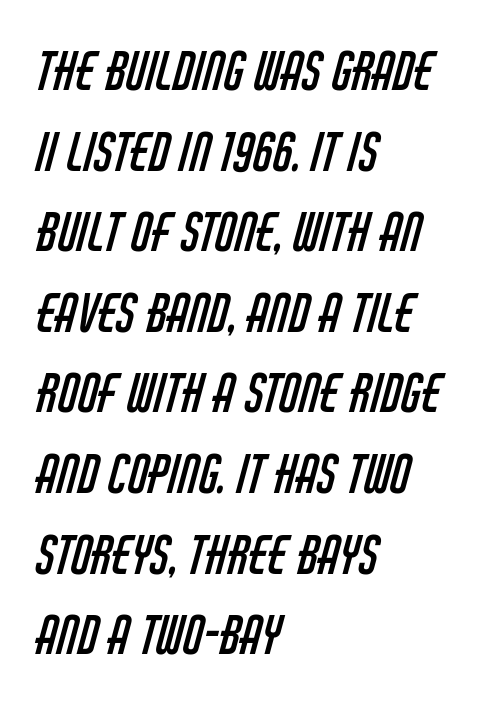
{"serif": "no", "bold": "no", "weight": "regular", "width": "condensed", "stroke_contrast": "low", "x_height": "large", "monospaced": "no", "underline": "no", "align": "left", "line_spacing": "normal", "line_spacing_ratio": 1.55, "letter_spacing": "normal", "letter_spacing_em": 0.0, "glyph_px": 52}
